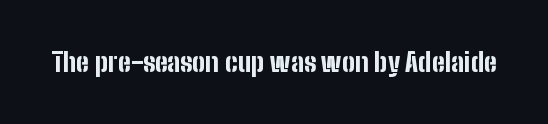
{"italic": "no", "bold": "yes", "underline": "no", "letter_spacing": "normal", "letter_spacing_em": 0.0, "glyph_px": 26}
